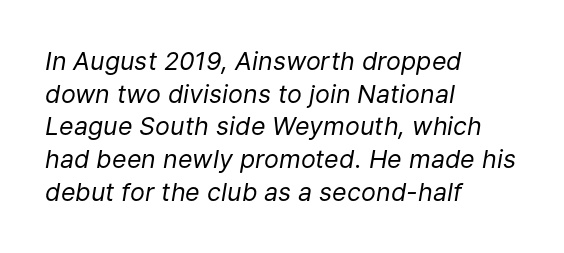
A normal amount of white space separates one row of letters from the next. This rendering uses left alignment, leaving the right contour irregular. Quick note: italic. The gap between lines stays unmarked. Each stroke keeps to a modest, everyday thickness or less.
